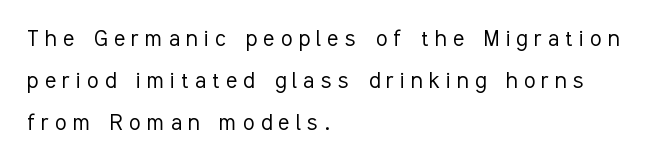
The image shows 26 px text type, upright; set left-aligned, normal line spacing (1.62x), unusually wide letter spacing (+0.25 em), not underlined.
